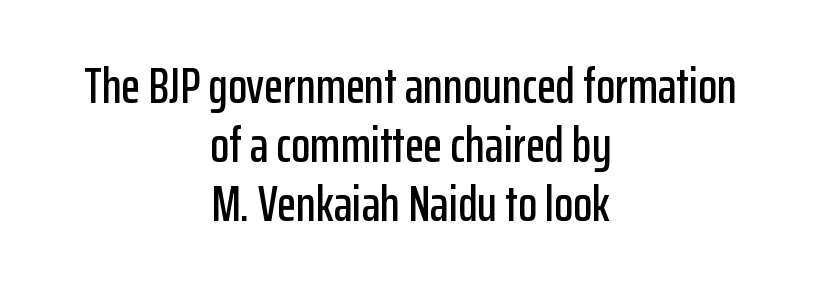
{"serif": "no", "italic": "no", "width": "condensed", "stroke_contrast": "low", "x_height": "medium", "monospaced": "no", "underline": "no", "align": "center", "line_spacing_ratio": 1.18, "letter_spacing": "normal", "letter_spacing_em": 0.0, "glyph_px": 50}
